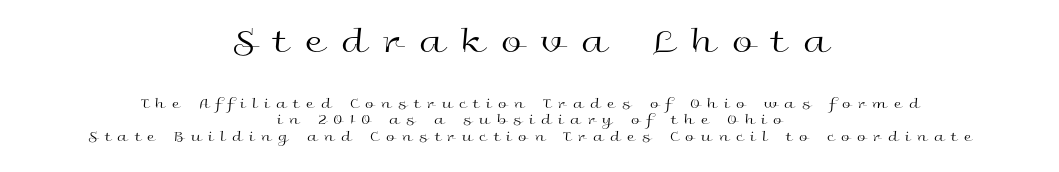
No italicization has been applied; the sample stays upright. The designer dialed line spacing down below the default. Here the glyphs are tracked loosely, breaking word shapes into spaced letters. The strokes carry an ordinary text weight at most.
